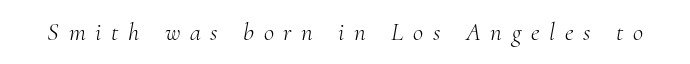
Q: Is the text bold? A: No.
Q: Is the text italic (slanted)? A: Yes, it leans right by about 10 degrees.
Q: Is the text underlined? A: No.
Q: Is the spacing between letters normal or unusually wide? A: Unusually wide.
